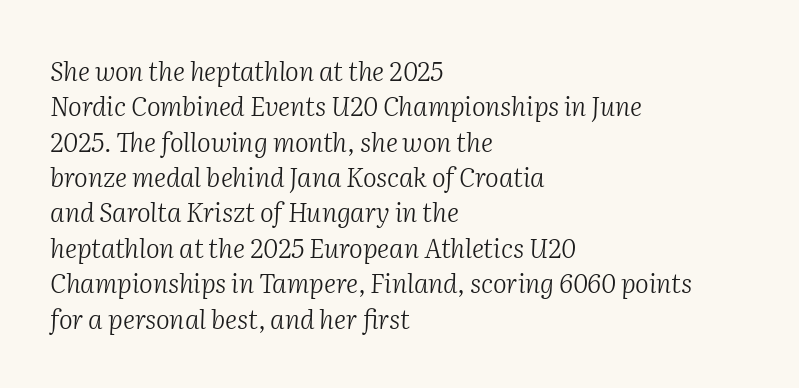
The weight tops out at a normal text grade. Line starts are locked; line ends wander. Clear beneath every line of the passage. Tall strokes in this sample are angled rather than plumb. Short note: letters normally spaced.
